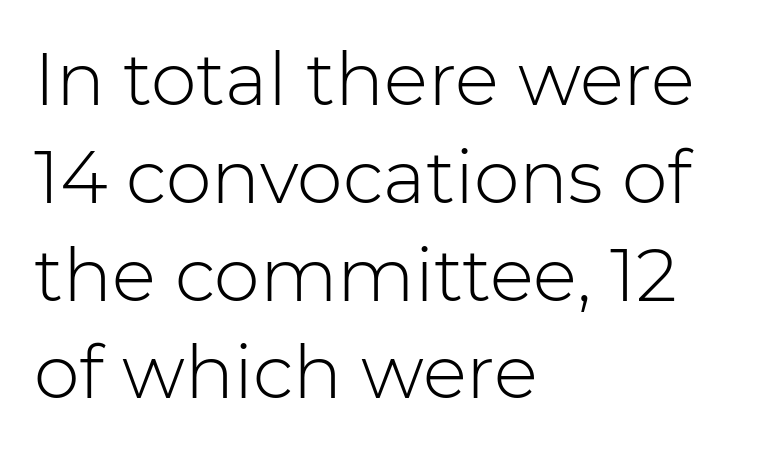
Every row of glyphs begins at an identical x-position on the left. In terms of letterspacing, this is plain default setting. Type without underlining. Evenly set lines give the paragraph a standard silhouette.
